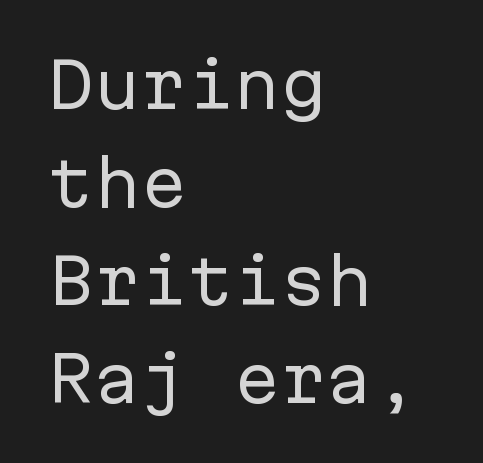
The image shows 62 px regular-weight sans-serif type, upright, monospaced; set left-aligned, normal line spacing (1.58x), normal letter spacing, not underlined; low stroke contrast and a medium x-height.
